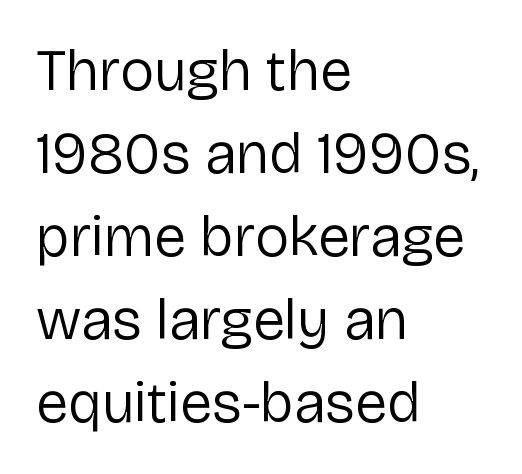
Does the leading feel generous? No, just average. Descenders hang freely into open space. You could call the tracking neutral — neither tight nor loose. These lines are rendered in a variable-pitch font.
